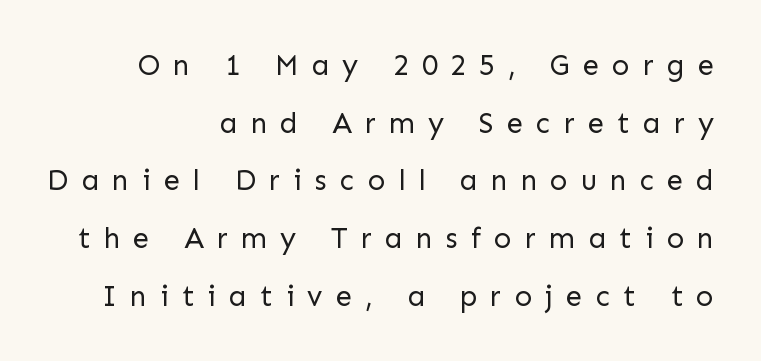
{"serif": "no", "italic": "no", "bold": "no", "weight": "regular", "width": "normal", "stroke_contrast": "low", "x_height": "medium", "monospaced": "no", "underline": "no", "align": "right", "line_spacing": "loose", "line_spacing_ratio": 1.99, "letter_spacing": "wide", "letter_spacing_em": 0.45, "glyph_px": 29}
